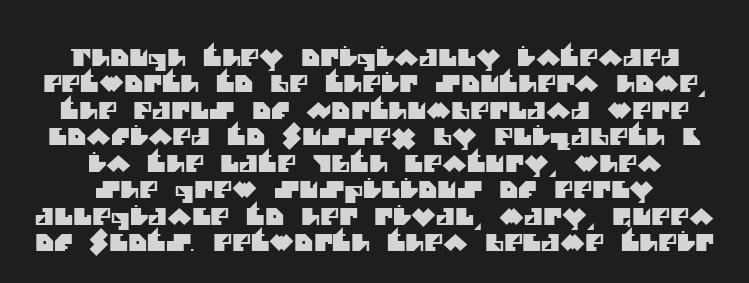
The image shows 23 px text type; set centered, tight line spacing (1.15x), normal letter spacing, not underlined.
